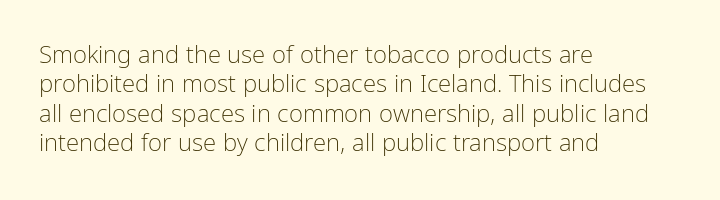
Notice how the stems are strictly vertical — no italics here. Standard letterfit; no display-style spreading of the glyphs. The space beneath each line is pristine and unruled. Counters stay open thanks to moderate or lighter strokes. A classic flush-left, rag-right setting is used for this passage.
